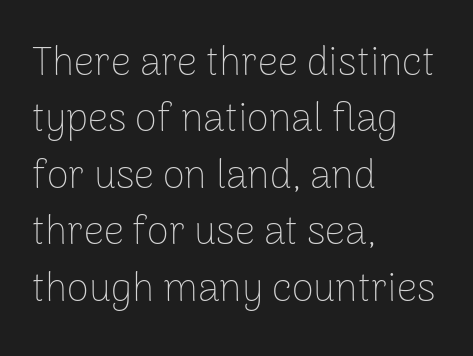
Q: Is the text bold? A: No.
Q: Is the text italic (slanted)? A: No, it is upright.
Q: Is the typeface a serif or a sans-serif typeface? A: Sans-serif.
Q: Is the text underlined? A: No.
Q: How is the paragraph aligned? A: Left-aligned.
Q: Is the spacing between letters normal or unusually wide? A: Normal.
Q: Is the spacing between lines tight, normal or loose? A: Normal.
Q: Width (condensed, normal, or wide)? A: Normal.
Q: Stroke contrast? A: Low.
Q: x-height? A: Medium.
Q: Monospaced? A: No.
